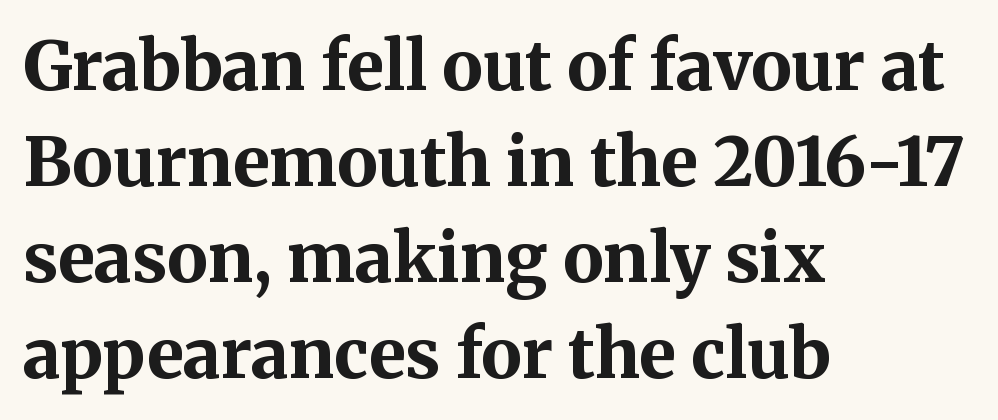
Q: Is the text bold? A: Yes.
Q: Is the text italic (slanted)? A: No, it is upright.
Q: Is the typeface a serif or a sans-serif typeface? A: Serif.
Q: Is the text underlined? A: No.
Q: How is the paragraph aligned? A: Left-aligned.
Q: Is the spacing between letters normal or unusually wide? A: Normal.
Q: Is the spacing between lines tight, normal or loose? A: Normal.
Q: Width (condensed, normal, or wide)? A: Normal.
Q: Stroke contrast? A: Medium.
Q: x-height? A: Medium.
Q: Monospaced? A: No.
